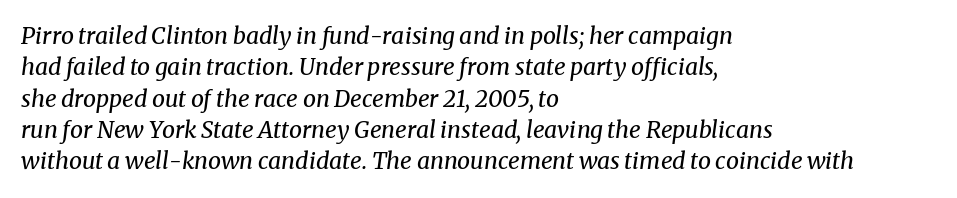
Q: Is the text bold? A: No.
Q: Is the text italic (slanted)? A: Yes, it leans right by about 8 degrees.
Q: Is the text underlined? A: No.
Q: How is the paragraph aligned? A: Left-aligned.
Q: Is the spacing between letters normal or unusually wide? A: Normal.
Q: Is the spacing between lines tight, normal or loose? A: Normal.
